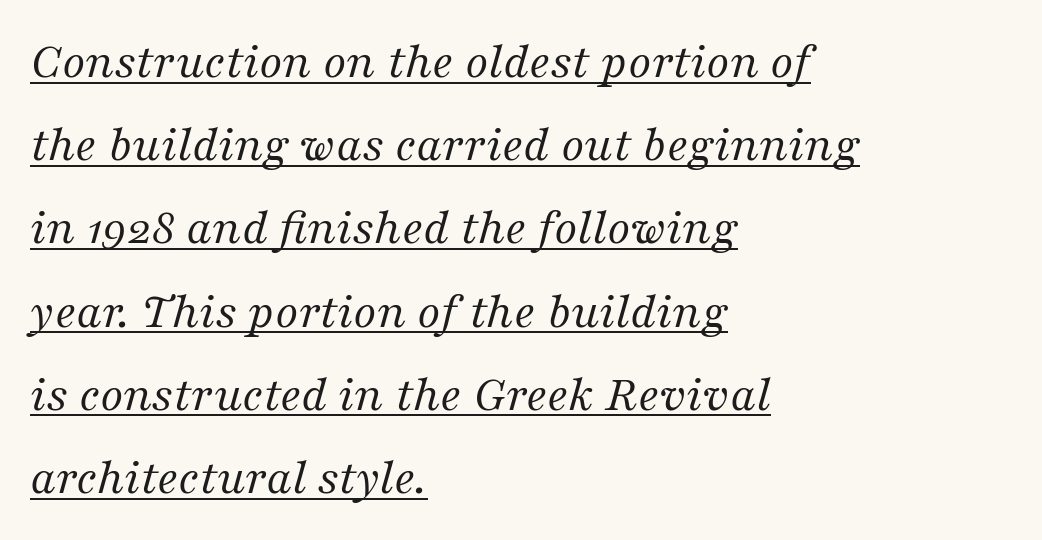
The image shows 52 px regular-weight serif type, italic (leaning right); set left-aligned, normal line spacing (1.6x), normal letter spacing, underlined; medium stroke contrast and a medium x-height.
